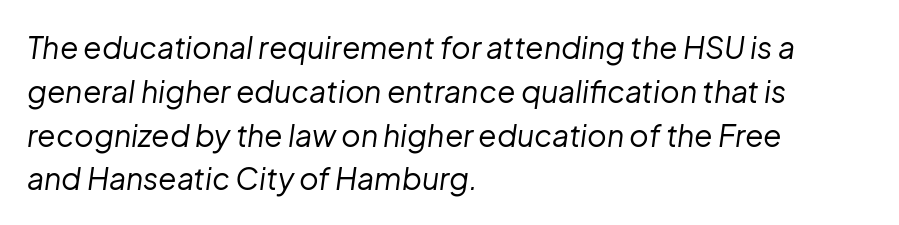
Q: Is the text bold? A: No.
Q: Is the text italic (slanted)? A: Yes, it leans right by about 8 degrees.
Q: Is the text underlined? A: No.
Q: How is the paragraph aligned? A: Left-aligned.
Q: Is the spacing between letters normal or unusually wide? A: Normal.
Q: Is the spacing between lines tight, normal or loose? A: Normal.
Q: Width (condensed, normal, or wide)? A: Normal.
Q: Stroke contrast? A: Low.
Q: x-height? A: Medium.
Q: Monospaced? A: No.
